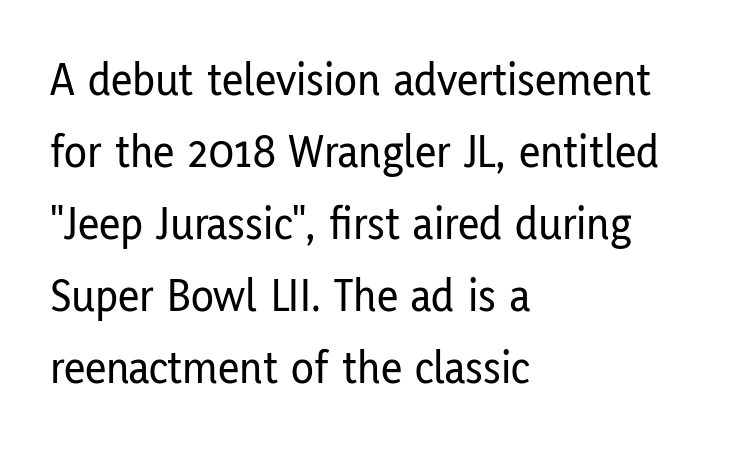
The image shows 47 px condensed sans-serif type, upright; set left-aligned, normal line spacing (1.53x), normal letter spacing, not underlined; low stroke contrast and a medium x-height.
